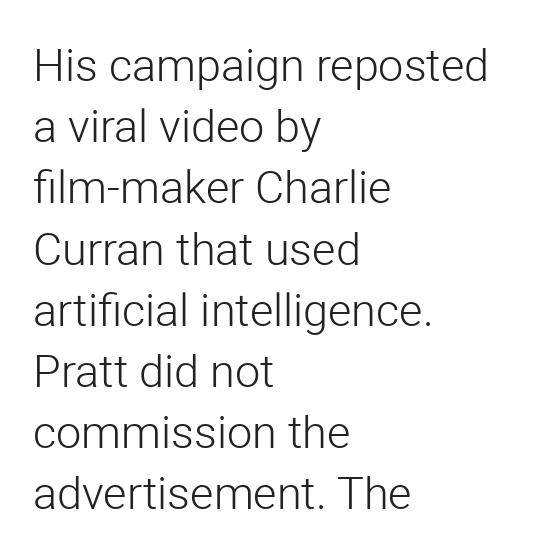
The image shows 45 px light sans-serif type, upright; set left-aligned, normal line spacing (1.36x), normal letter spacing, not underlined; low stroke contrast and a medium x-height.
